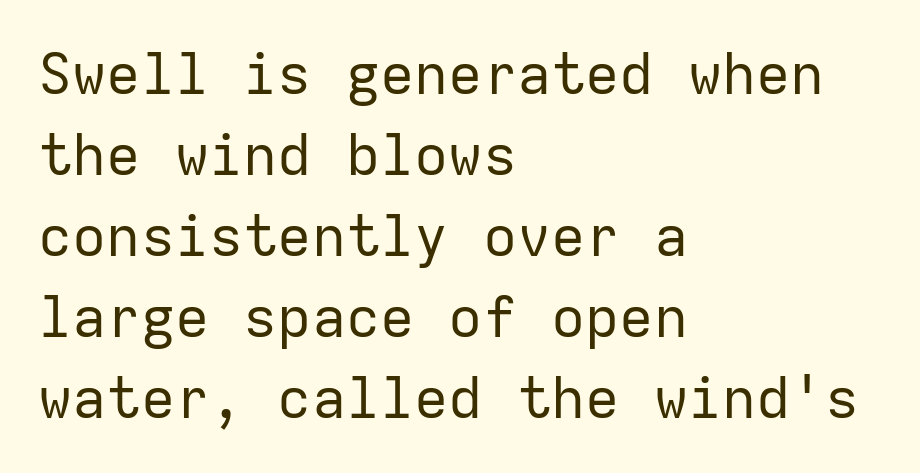
Q: Is the text bold? A: No.
Q: Is the text italic (slanted)? A: No, it is upright.
Q: Is the typeface a serif or a sans-serif typeface? A: Sans-serif.
Q: Is the text underlined? A: No.
Q: How is the paragraph aligned? A: Left-aligned.
Q: Is the spacing between letters normal or unusually wide? A: Normal.
Q: Is the spacing between lines tight, normal or loose? A: Normal.
Q: Width (condensed, normal, or wide)? A: Normal.
Q: Stroke contrast? A: Low.
Q: x-height? A: Medium.
Q: Monospaced? A: Yes.
